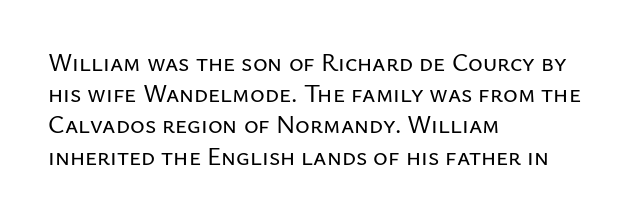
The image shows 25 px text type, upright; set left-aligned, normal line spacing (1.25x), normal letter spacing, not underlined.
